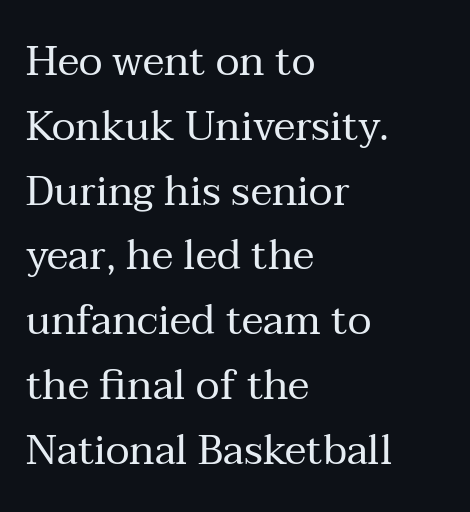
{"serif": "yes", "italic": "no", "bold": "no", "weight": "regular", "width": "normal", "stroke_contrast": "medium", "x_height": "medium", "monospaced": "no", "underline": "no", "align": "left", "line_spacing": "normal", "line_spacing_ratio": 1.58, "letter_spacing": "normal", "letter_spacing_em": 0.0, "glyph_px": 41}
